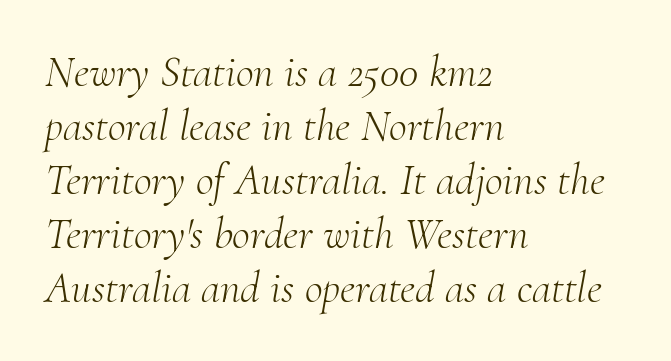
A typesetter would call this proportional, since set widths differ per character. The string is rendered with underlining switched off. These lines are composed in type with serifs. Heaviness? Minimal to ordinary, like unemphasized prose.
